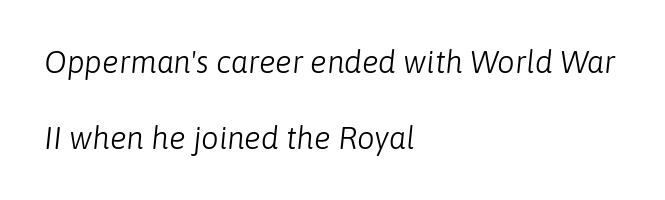
This sample uses an oblique cut, with every glyph tilted off the vertical. The line texture is even and compact thanks to regular tracking. The typeface has the unassuming heft of standard copy or less. You could not count columns in this text — the font is proportionally spaced. The foot of each line stays bare and open. This block would shrink considerably if given ordinary leading; it's expanded now.
